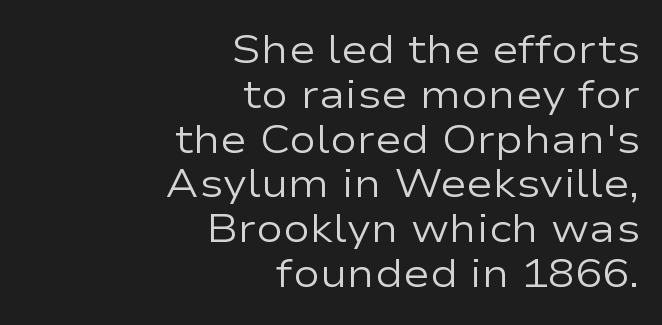
Q: Is the text bold? A: No.
Q: Is the text italic (slanted)? A: No, it is upright.
Q: Is the typeface a serif or a sans-serif typeface? A: Sans-serif.
Q: Is the text underlined? A: No.
Q: How is the paragraph aligned? A: Right-aligned.
Q: Is the spacing between letters normal or unusually wide? A: Normal.
Q: Is the spacing between lines tight, normal or loose? A: Tight.
Q: Width (condensed, normal, or wide)? A: Wide.
Q: Stroke contrast? A: Low.
Q: x-height? A: Medium.
Q: Monospaced? A: No.
